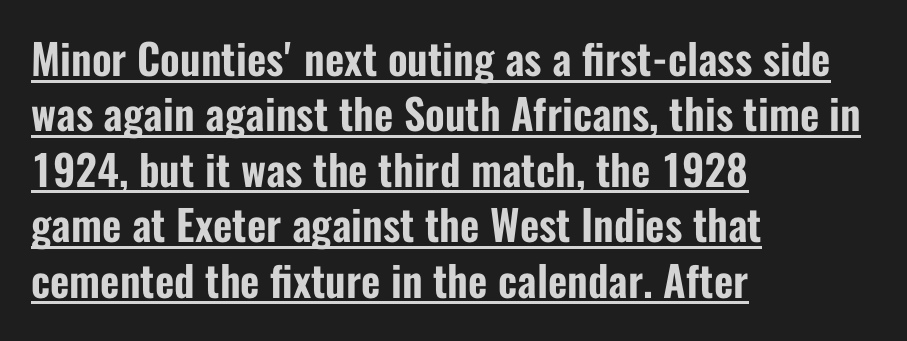
{"serif": "no", "italic": "no", "width": "condensed", "stroke_contrast": "low", "x_height": "medium", "monospaced": "no", "underline": "yes", "align": "left", "line_spacing": "normal", "line_spacing_ratio": 1.32, "letter_spacing": "normal", "letter_spacing_em": 0.0, "glyph_px": 42}
